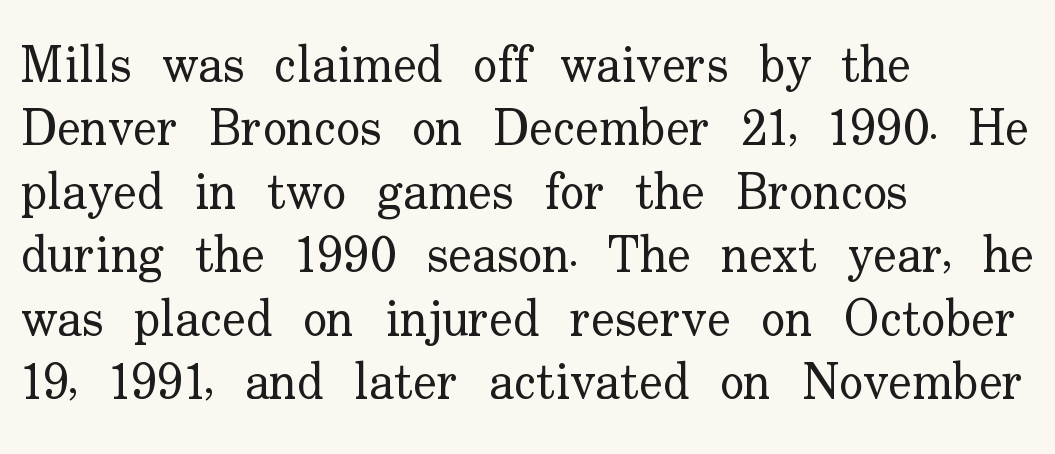
Character widths vary here, with narrow letters taking less room than wide ones. The axis of the letterforms is exactly vertical. If you measured baseline to baseline, you'd find a middling distance. Short note: letters normally spaced. Notice how the passage keeps a crisp vertical edge on the left only.
